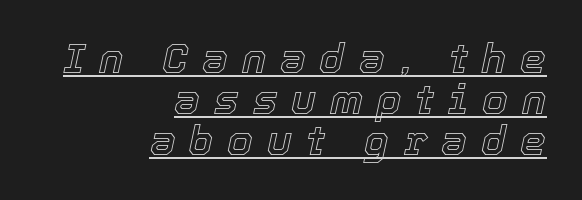
The string is rendered with underlining switched on. Does the leading feel generous? Not at all — it's pinched. Short note: letters widely spaced. The rendering uses natural spacing where letterforms have individual widths.
